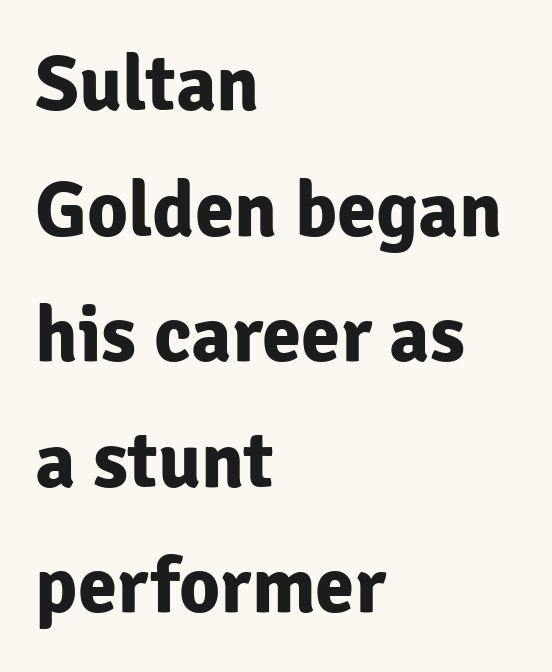
{"serif": "no", "italic": "no", "bold": "yes", "weight": "bold", "width": "normal", "stroke_contrast": "low", "x_height": "medium", "monospaced": "no", "underline": "no", "align": "left", "line_spacing": "normal", "line_spacing_ratio": 1.59, "letter_spacing": "normal", "letter_spacing_em": 0.0, "glyph_px": 79}
